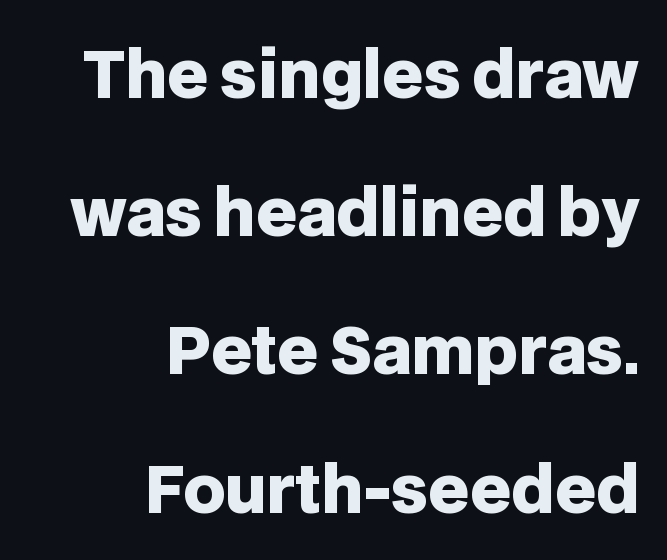
Here the designer chose a conventional face with non-uniform glyph widths. The designer dialed line spacing up above the default. Each glyph is drawn with heavy, bold strokes. The lines in this sample share a right terminus and differ only in where they begin.
